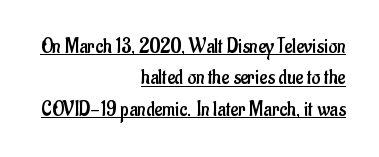
No letter is thick-stroked: the sample isn't bold. A typographer would call this underscored text. Every stem runs plumb, perpendicular to the baseline. This sample keeps an unexceptional amount of space between lines.
